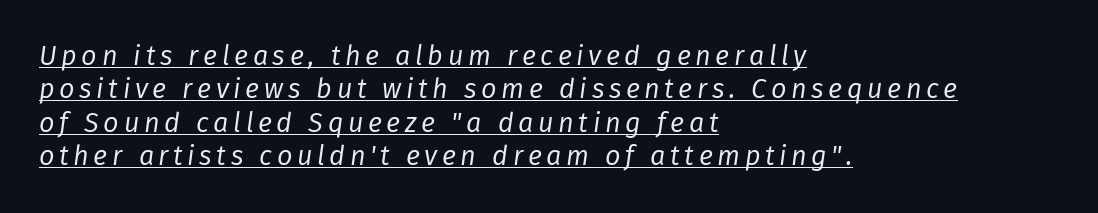
Q: Is the text bold? A: No.
Q: Is the text italic (slanted)? A: Yes, it leans right by about 8 degrees.
Q: Is the text underlined? A: Yes.
Q: How is the paragraph aligned? A: Left-aligned.
